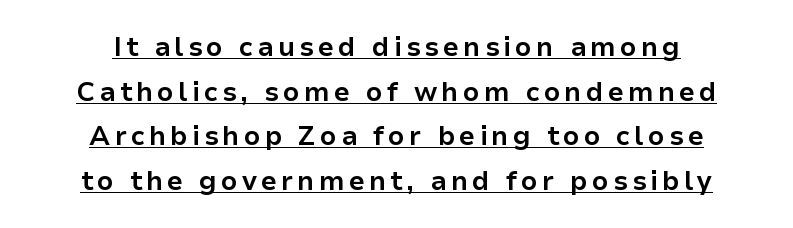
Descenders here cross a horizontal rule under the line. I'd describe the lettering as bold — thick and assertive. Normally led — the rows are evenly, conventionally spaced. Typeset on center — no edge is straight.
